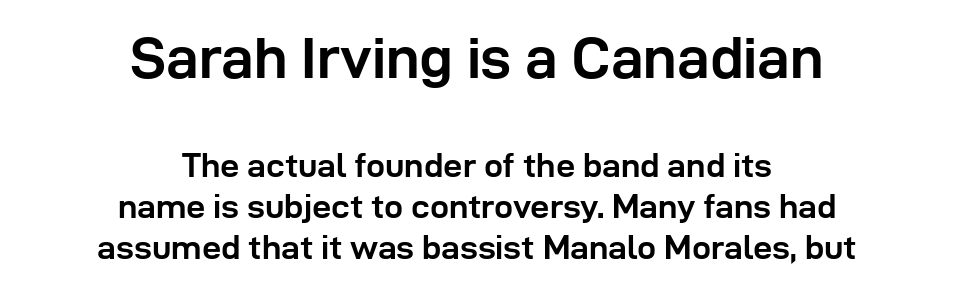
{"serif": "no", "italic": "no", "bold": "yes", "weight": "semibold", "width": "normal", "stroke_contrast": "low", "x_height": "medium", "monospaced": "no", "underline": "no", "align": "center", "line_spacing_ratio": 1.21, "letter_spacing": "normal", "letter_spacing_em": 0.0, "larger_block": "first", "size_ratio": 1.74, "glyph_px": 59}
